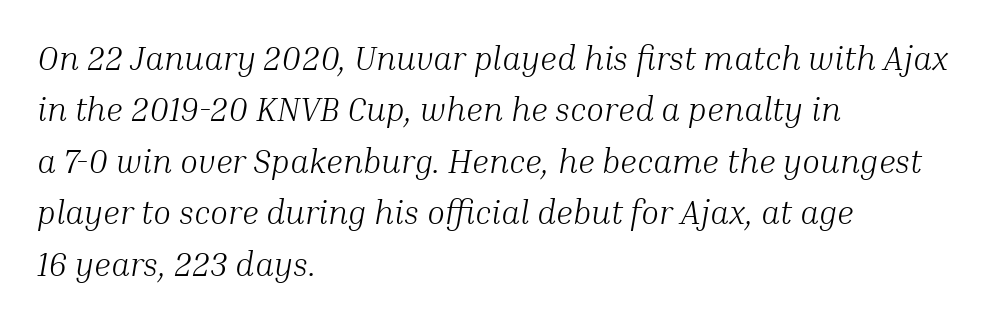
The image shows 33 px light serif type, italic (leaning right); set left-aligned, normal line spacing (1.56x), normal letter spacing, not underlined; medium stroke contrast and a medium x-height.
